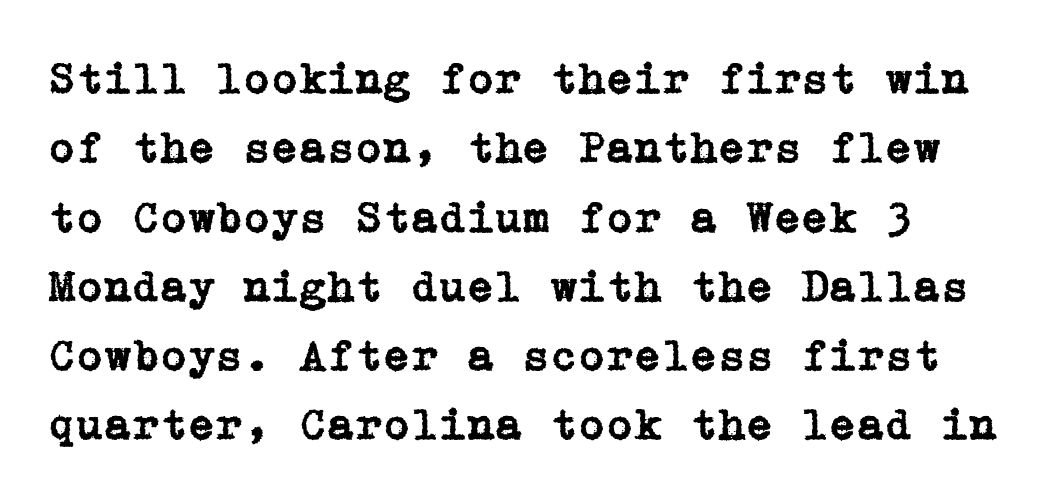
{"serif": "yes", "italic": "no", "width": "normal", "stroke_contrast": "low", "x_height": "medium", "underline": "no", "align": "left", "line_spacing": "normal", "line_spacing_ratio": 1.54, "letter_spacing": "normal", "letter_spacing_em": 0.0, "glyph_px": 45}
